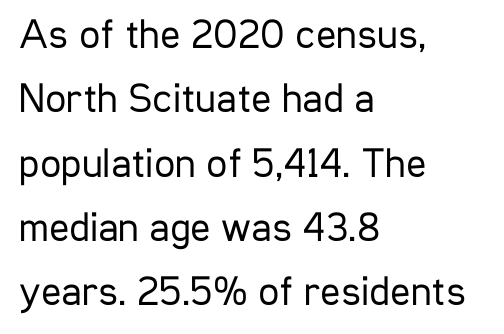
Successive baselines arrive at the customary interval. This is the regular roman posture of the typeface. The horizontal fit of the characters is conventional and even. Weight: in the light-to-regular range. Do the characters align in a grid? No, the font is proportional. Serifs: no, the terminals of the letterforms are clean.
